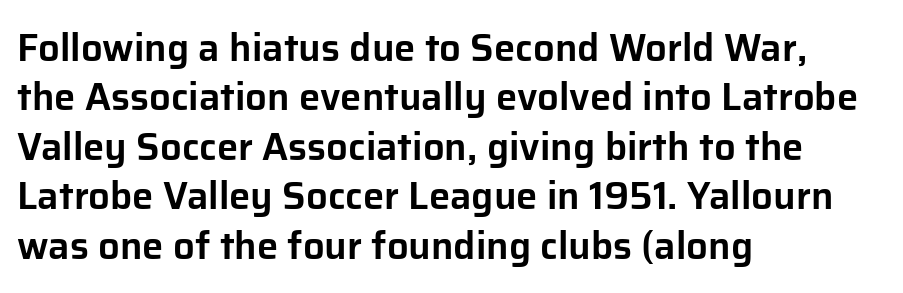
The image shows 38 px sans-serif type, upright; set left-aligned, normal line spacing (1.3x), normal letter spacing, not underlined; low stroke contrast and a medium x-height.
